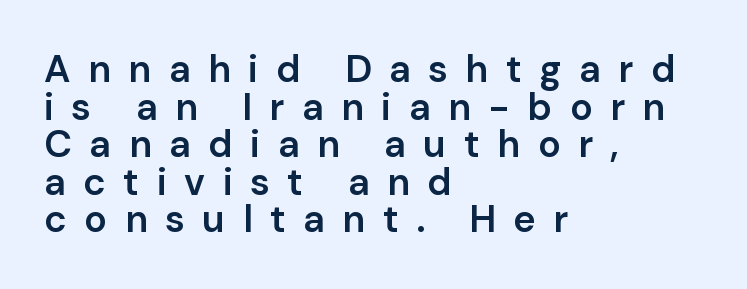
{"serif": "no", "italic": "no", "bold": "semi", "weight": "semibold", "width": "normal", "stroke_contrast": "low", "x_height": "medium", "monospaced": "no", "underline": "no", "align": "left", "line_spacing": "tight", "line_spacing_ratio": 0.99, "letter_spacing": "wide", "letter_spacing_em": 0.46, "glyph_px": 38}
